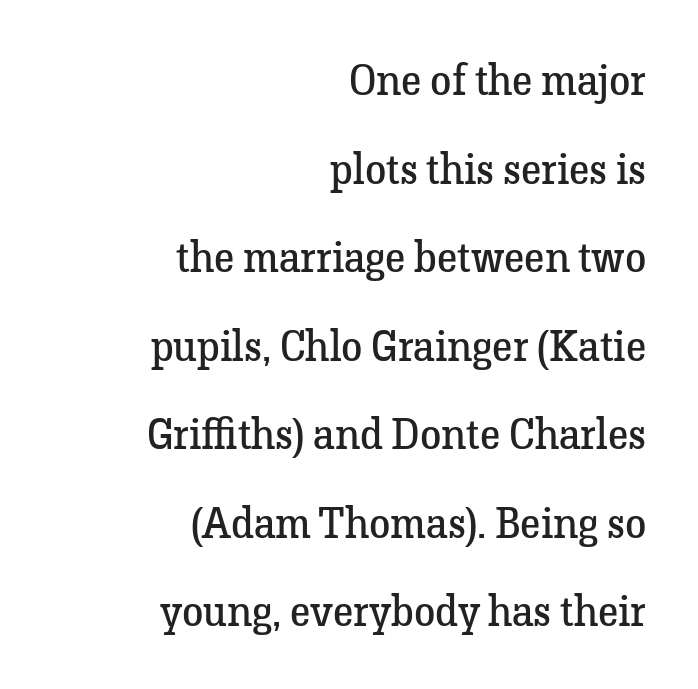
{"serif": "yes", "italic": "no", "bold": "no", "weight": "regular", "width": "normal", "stroke_contrast": "low", "x_height": "medium", "monospaced": "no", "underline": "no", "align": "right", "line_spacing": "loose", "line_spacing_ratio": 2.06, "letter_spacing": "normal", "letter_spacing_em": 0.0, "glyph_px": 43}
